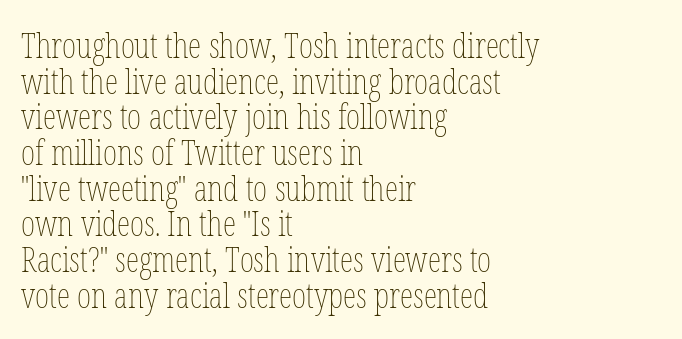
The image shows 34 px thin, condensed type, upright; set left-aligned, tight line spacing (1.05x), normal letter spacing, not underlined; low stroke contrast and a medium x-height.
